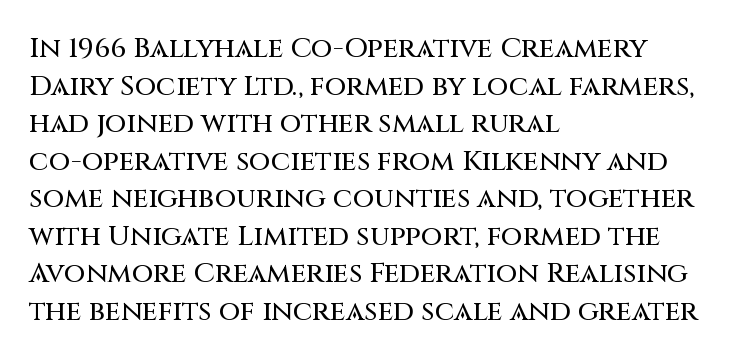
The image shows 28 px sans-serif type, upright; set left-aligned, normal line spacing (1.34x), normal letter spacing, not underlined; medium stroke contrast and a large x-height.
